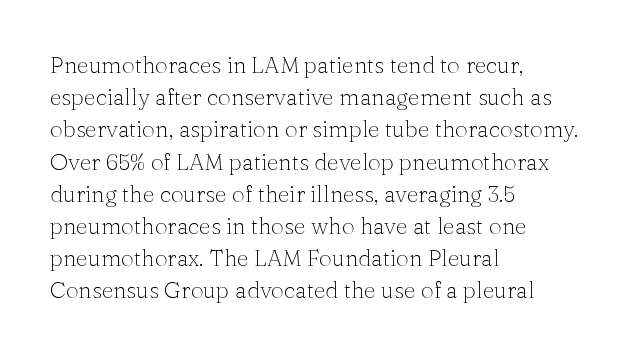
{"italic": "no", "bold": "no", "underline": "no", "align": "left", "line_spacing": "normal", "line_spacing_ratio": 1.4, "letter_spacing": "normal", "letter_spacing_em": 0.0, "glyph_px": 23}
